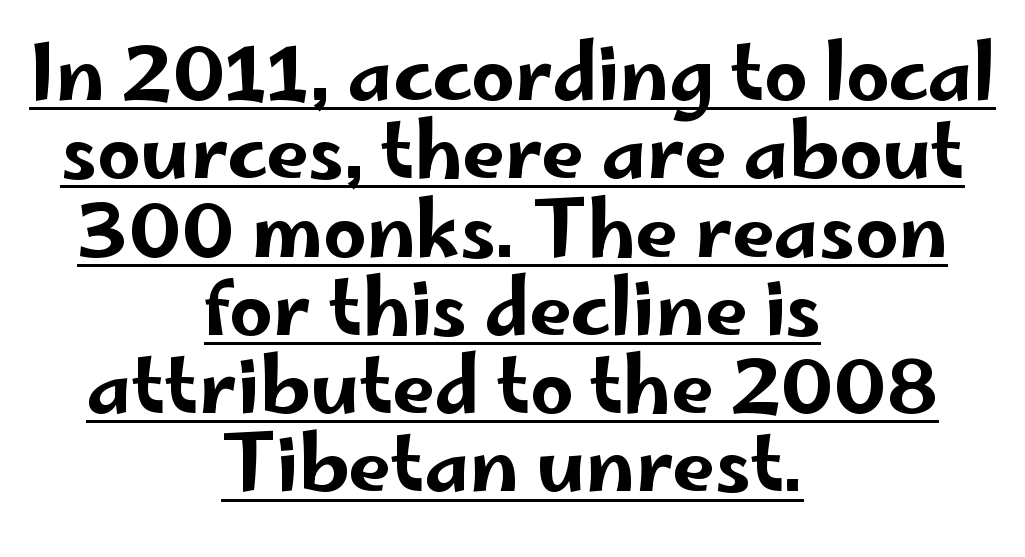
Think of a printed novel: that variable character pitch is what you see here. The passage is arranged like a title page — every line centered. When letters stand straight like this, we call the style roman or upright. You can see a thin bar hugging the bottom of the glyphs.
